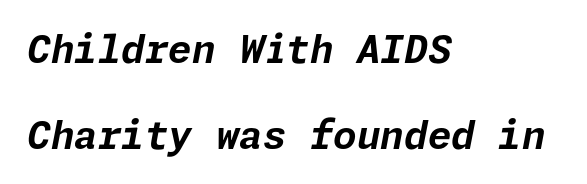
Q: Is the text bold? A: Yes.
Q: Is the text italic (slanted)? A: Yes, it leans right by about 11 degrees.
Q: Is the text underlined? A: No.
Q: How is the paragraph aligned? A: Left-aligned.
Q: Is the spacing between letters normal or unusually wide? A: Normal.
Q: Is the spacing between lines tight, normal or loose? A: Loose.
Q: Width (condensed, normal, or wide)? A: Normal.
Q: Stroke contrast? A: Low.
Q: x-height? A: Medium.
